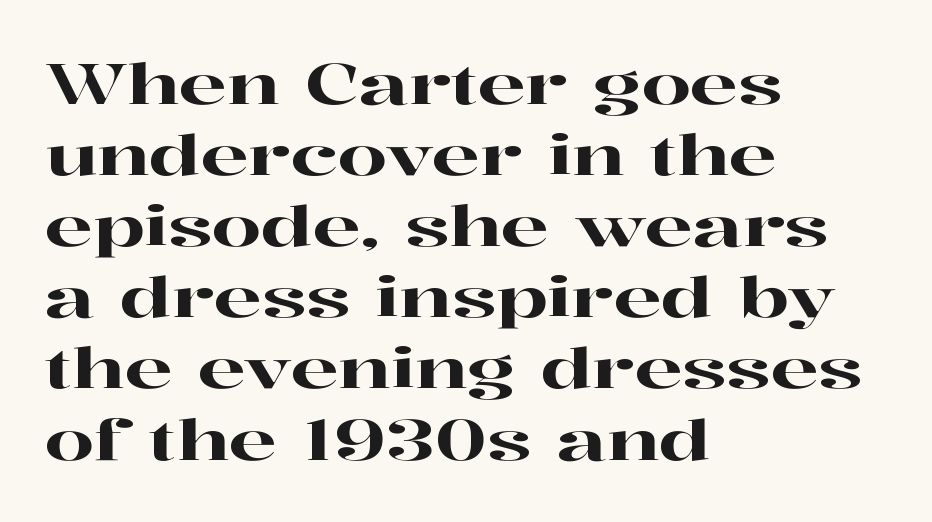
The image shows 56 px wide serif type, upright; set left-aligned, normal line spacing (1.27x), normal letter spacing, not underlined; high stroke contrast and a medium x-height.
